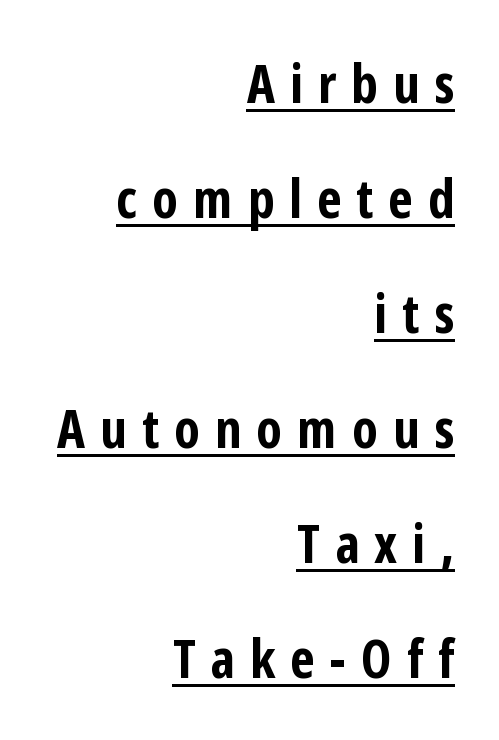
The letters stand straight up with perfectly vertical stems. Is this a fixed-width face? No — the glyphs have proportional, varying widths. Is the letter spacing exaggerated? Yes — the characters are pushed far apart. A flush-right, rag-left setting is used for this passage. The designer went with a sans here, leaving each stem footless.
